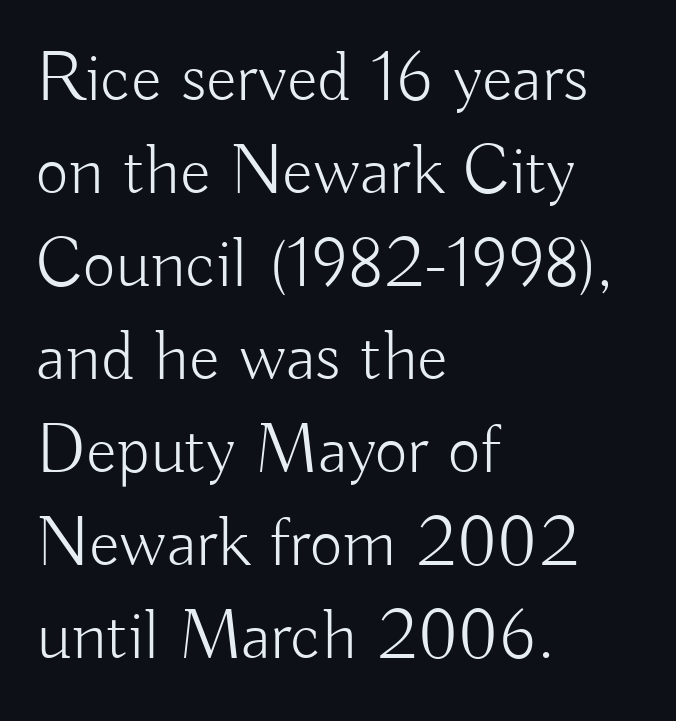
{"serif": "no", "italic": "no", "bold": "no", "weight": "light", "width": "normal", "stroke_contrast": "low", "x_height": "small", "monospaced": "no", "underline": "no", "align": "left", "line_spacing": "normal", "line_spacing_ratio": 1.31, "letter_spacing": "normal", "letter_spacing_em": 0.0, "glyph_px": 71}
